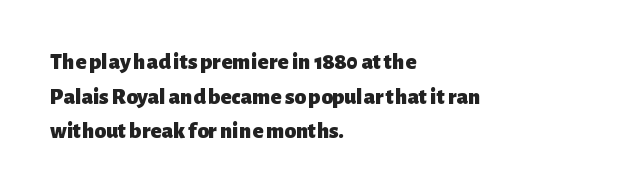
Every stem runs plumb, perpendicular to the baseline. The typesetting leans heavy: a genuine bold. Anything drawn beneath the words? Only blank space. The paragraph shown leans on its left margin. In terms of letterspacing, this is plain default setting. The space between consecutive lines is moderate.
